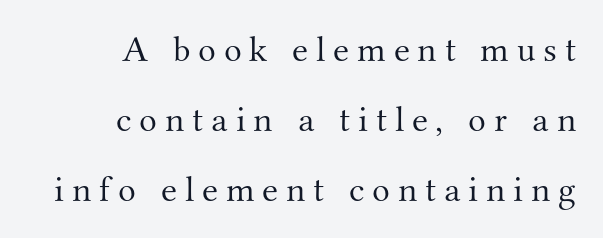
The image shows 37 px light serif type, upright; set right-aligned, line spacing 1.89x, unusually wide letter spacing (+0.21 em), not underlined; medium stroke contrast and a small x-height.
